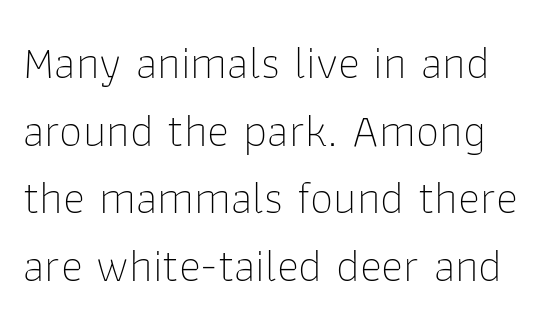
Q: Is the text bold? A: No.
Q: Is the text italic (slanted)? A: No, it is upright.
Q: Is the typeface a serif or a sans-serif typeface? A: Sans-serif.
Q: Is the text underlined? A: No.
Q: Is the spacing between letters normal or unusually wide? A: Normal.
Q: Is the spacing between lines tight, normal or loose? A: Normal.
Q: Width (condensed, normal, or wide)? A: Normal.
Q: Stroke contrast? A: Low.
Q: x-height? A: Medium.
Q: Monospaced? A: No.
